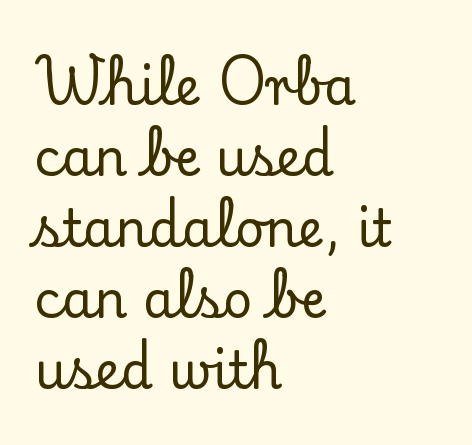
{"serif": "yes", "italic": "no", "width": "normal", "stroke_contrast": "low", "x_height": "small", "monospaced": "no", "underline": "no", "align": "left", "line_spacing": "normal", "line_spacing_ratio": 1.39, "letter_spacing": "normal", "letter_spacing_em": 0.0, "glyph_px": 51}
